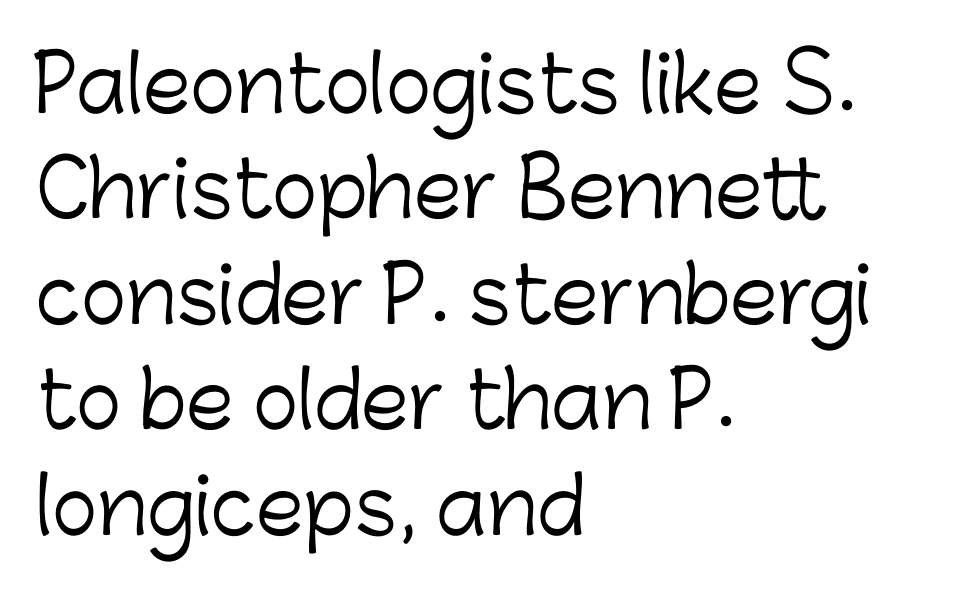
Rows of type keep a routine distance in the vertical direction. The passage shown is typed in a proportional face where columns would drift. One-word summary of the alignment: left. Here the glyphs are tracked normally, forming tight word shapes.
